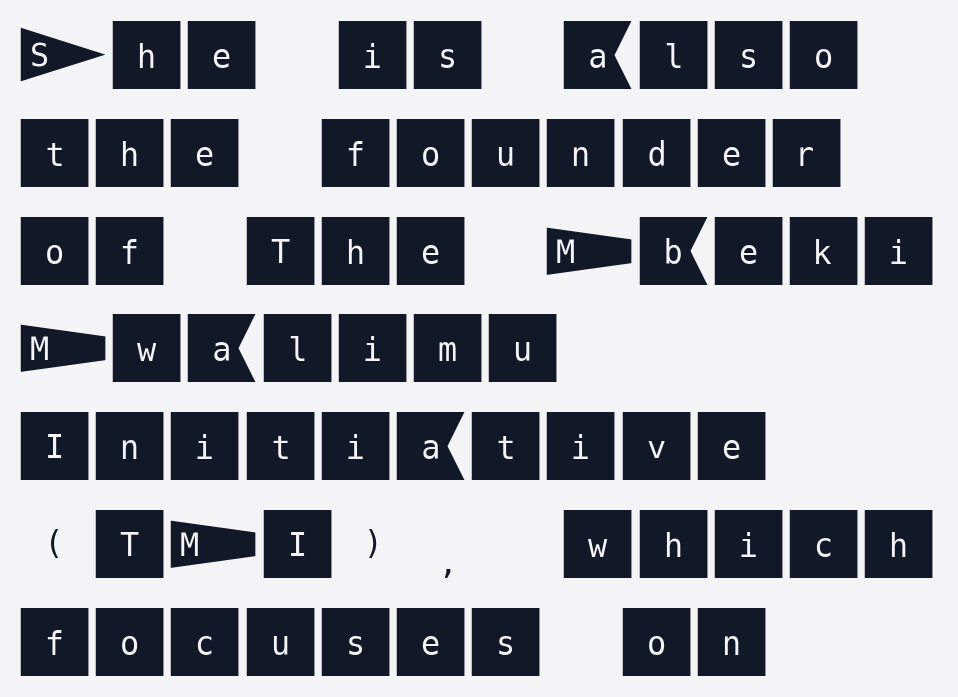
The image shows 77 px sans-serif type, upright; set left-aligned, normal line spacing (1.27x), normal letter spacing, not underlined; medium stroke contrast and a large x-height.
